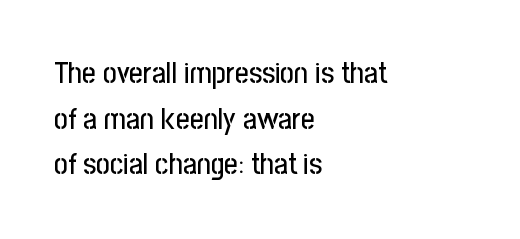
Is there much room between lines? A standard amount, neither cramped nor airy. A student would call this left alignment; a typographer would say flush left, rag right. The face used here is proportionally spaced, like ordinary book or web type. Is there any slant? The stems are plumb.
